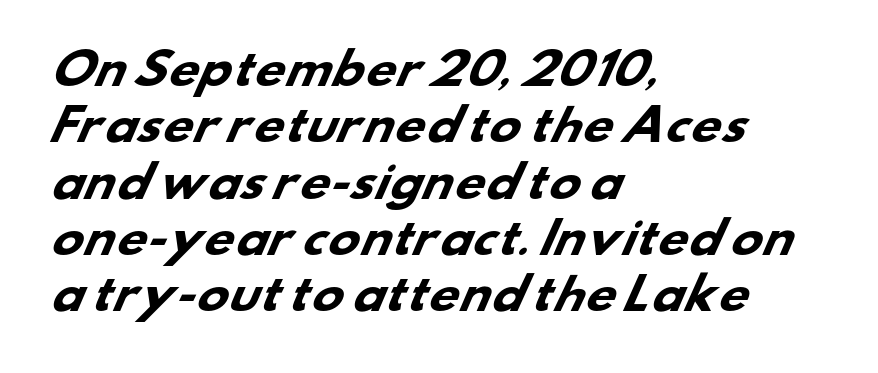
Q: Is the text bold? A: Yes.
Q: Is the typeface a serif or a sans-serif typeface? A: Sans-serif.
Q: Is the text underlined? A: No.
Q: How is the paragraph aligned? A: Left-aligned.
Q: Is the spacing between letters normal or unusually wide? A: Normal.
Q: Is the spacing between lines tight, normal or loose? A: Normal.
Q: Width (condensed, normal, or wide)? A: Wide.
Q: Stroke contrast? A: Low.
Q: x-height? A: Small.
Q: Monospaced? A: No.
